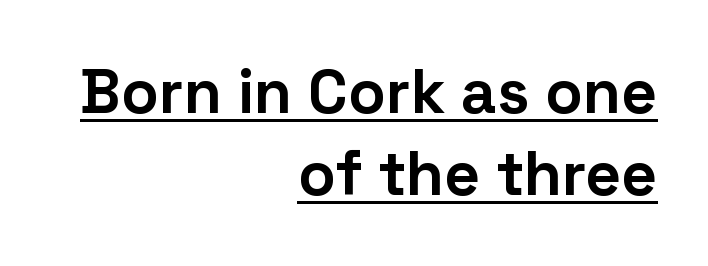
The image shows 62 px bold sans-serif type, upright; set right-aligned, normal line spacing (1.33x), normal letter spacing, underlined; low stroke contrast and a medium x-height.
